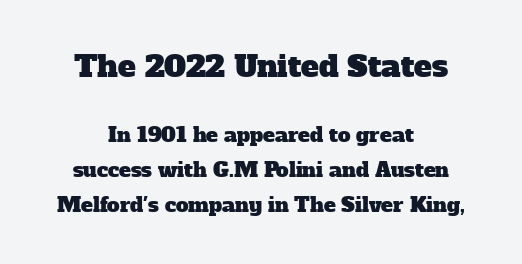
{"serif": "yes", "width": "normal", "stroke_contrast": "low", "x_height": "medium", "monospaced": "no", "underline": "no", "align": "center", "line_spacing_ratio": 1.74, "letter_spacing": "normal", "letter_spacing_em": 0.0, "larger_block": "first", "size_ratio": 1.5, "glyph_px": 30}
